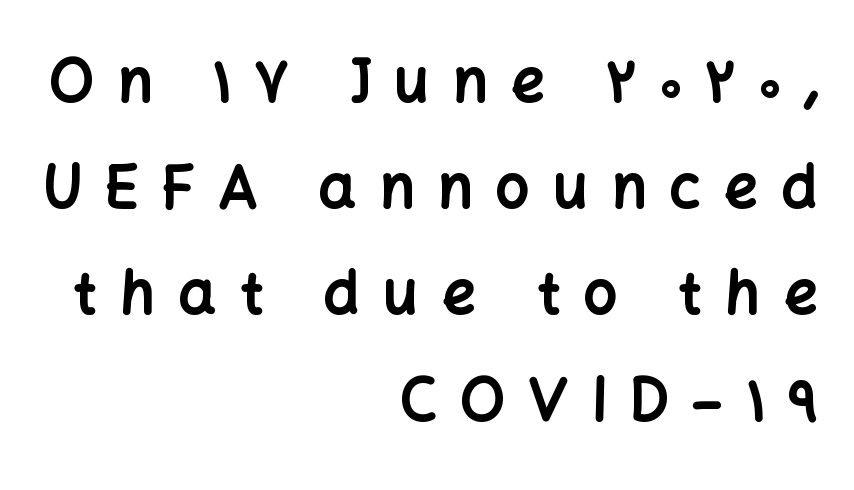
{"serif": "no", "italic": "no", "bold": "yes", "weight": "bold", "width": "normal", "stroke_contrast": "low", "x_height": "medium", "monospaced": "no", "underline": "no", "align": "right", "line_spacing_ratio": 1.8, "letter_spacing": "wide", "letter_spacing_em": 0.4, "glyph_px": 59}
